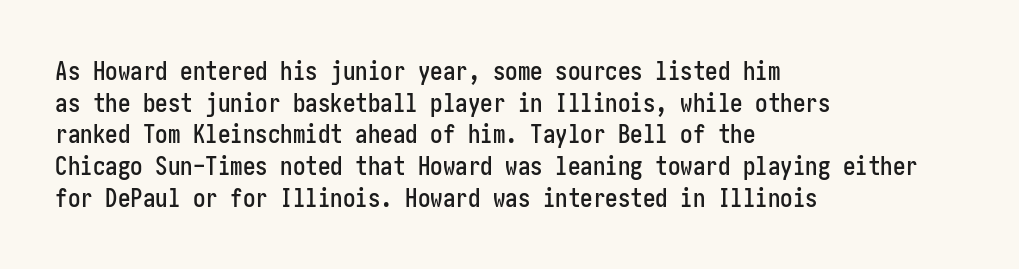
The image shows 25 px text type, upright; set left-aligned, normal line spacing (1.27x), normal letter spacing, not underlined.
